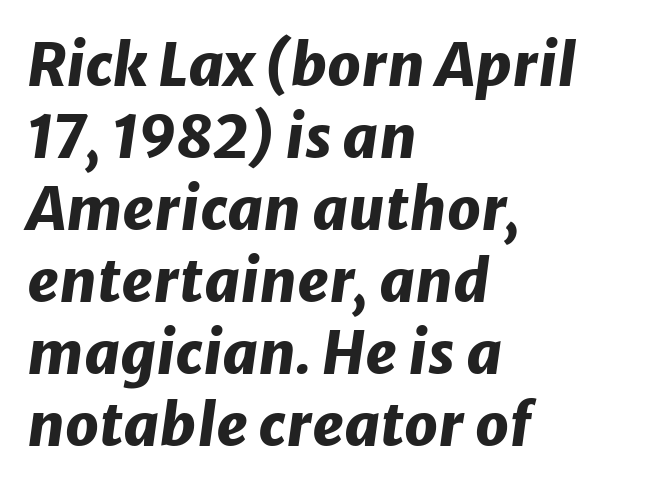
The letters sit at their default tracking, neither squeezed nor spread. Heft: maximum for text — a bold. The rendering applies a slant to the glyphs. No word sits above an underline.
